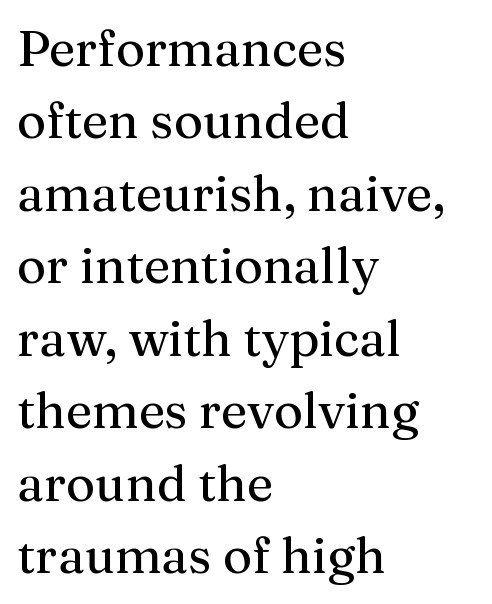
The image shows 50 px serif type, upright; set left-aligned, normal line spacing (1.45x), normal letter spacing, not underlined; medium stroke contrast and a medium x-height.
